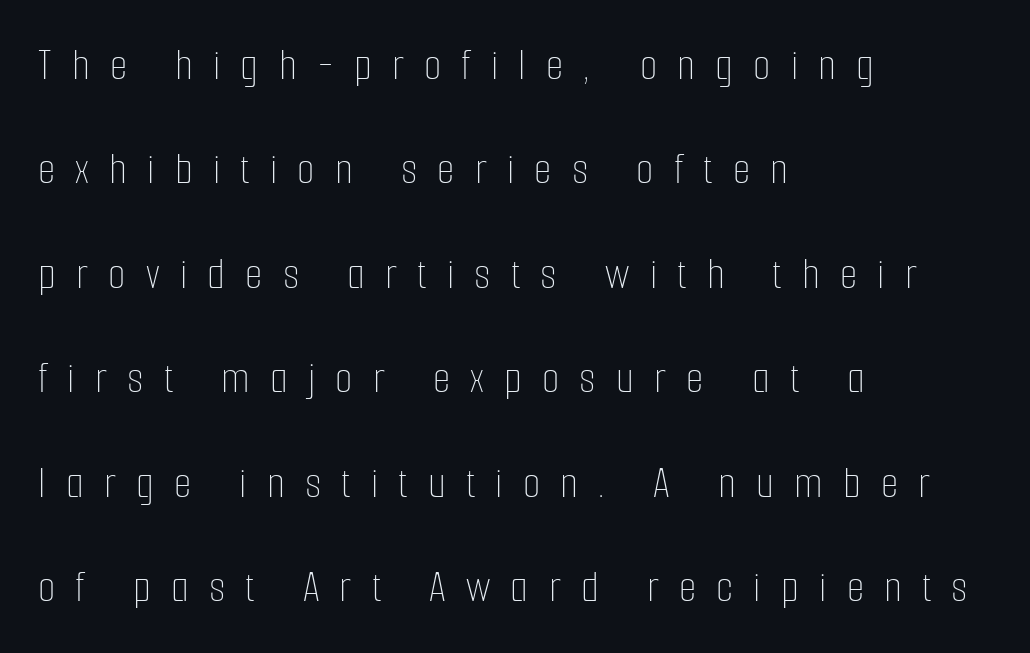
The image shows 45 px thin, condensed type, upright; set left-aligned, loose line spacing (2.32x), unusually wide letter spacing (+0.45 em), not underlined; low stroke contrast and a medium x-height.
